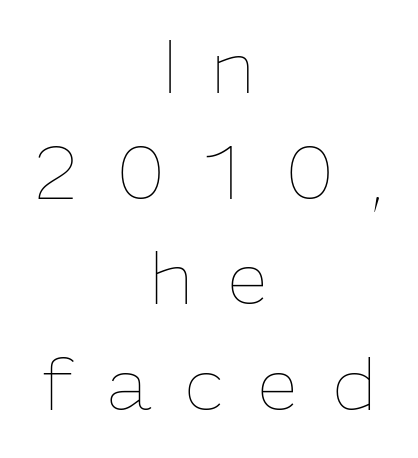
Q: Is the text bold? A: No.
Q: Is the text italic (slanted)? A: No, it is upright.
Q: Is the text underlined? A: No.
Q: How is the paragraph aligned? A: Centered.
Q: Is the spacing between letters normal or unusually wide? A: Unusually wide.
Q: Is the spacing between lines tight, normal or loose? A: Normal.
Q: Width (condensed, normal, or wide)? A: Normal.
Q: Stroke contrast? A: Low.
Q: x-height? A: Medium.
Q: Monospaced? A: No.
